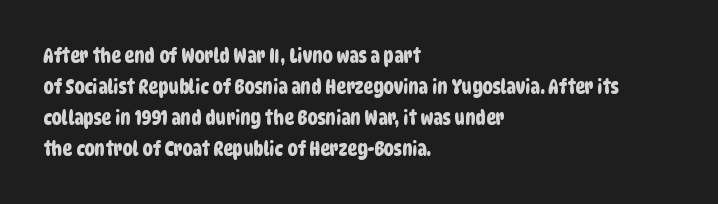
The gap between lines stays unmarked. How are the letters spaced? Ordinarily, with no added tracking. A typesetter would call this leading conventional body-copy spacing. Every row of glyphs begins at an identical x-position on the left.
